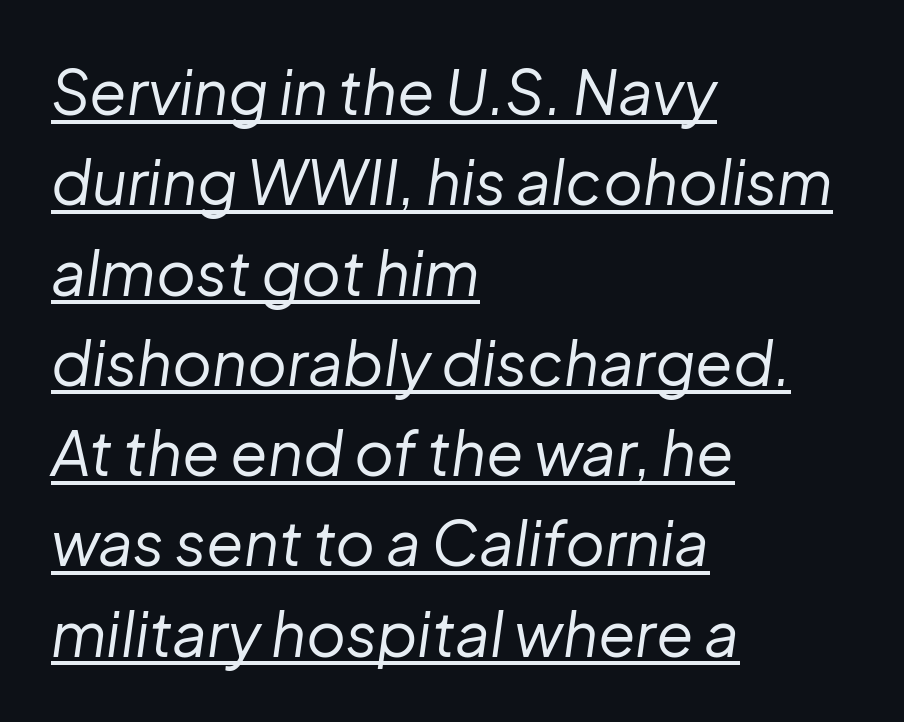
{"italic": "yes", "lean": "right", "slant_degrees": 8, "bold": "no", "weight": "regular", "width": "normal", "stroke_contrast": "low", "x_height": "medium", "monospaced": "no", "underline": "yes", "align": "left", "line_spacing": "normal", "line_spacing_ratio": 1.48, "letter_spacing": "normal", "letter_spacing_em": 0.0, "glyph_px": 61}
